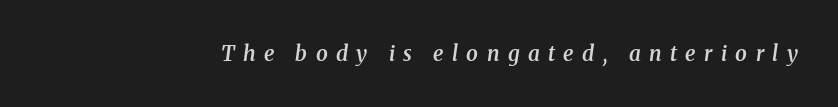
The passage shown has open, widely tracked lettering throughout. A typesetter would mark this as italic. Weight: semibold (demi). Only glyphs here, with clear space below each row.
